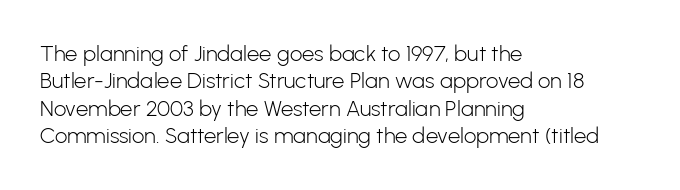
Q: Is the text bold? A: No.
Q: Is the text italic (slanted)? A: No, it is upright.
Q: Is the text underlined? A: No.
Q: How is the paragraph aligned? A: Left-aligned.
Q: Is the spacing between letters normal or unusually wide? A: Normal.
Q: Is the spacing between lines tight, normal or loose? A: Normal.
